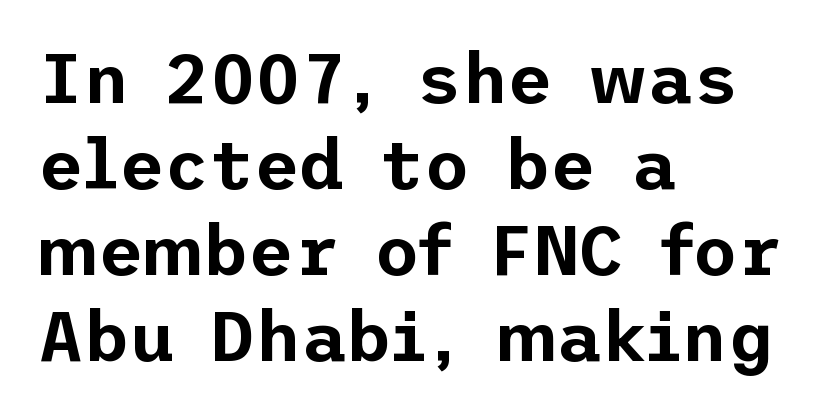
{"serif": "no", "italic": "no", "width": "normal", "stroke_contrast": "low", "x_height": "medium", "underline": "no", "align": "left", "line_spacing_ratio": 1.23, "letter_spacing": "normal", "letter_spacing_em": 0.0, "glyph_px": 70}
